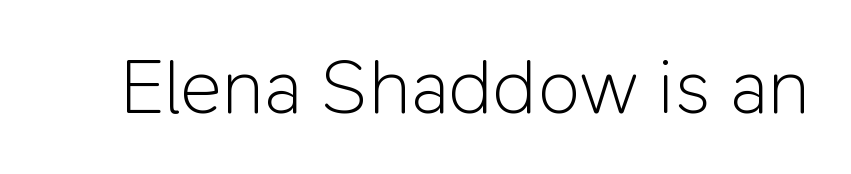
{"serif": "no", "italic": "no", "bold": "no", "weight": "light", "width": "normal", "stroke_contrast": "low", "x_height": "medium", "monospaced": "no", "underline": "no", "letter_spacing": "normal", "letter_spacing_em": 0.0, "glyph_px": 78}
